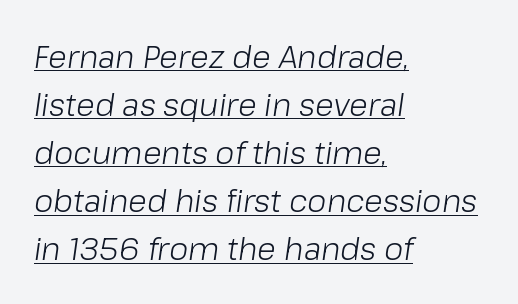
{"italic": "yes", "lean": "right", "slant_degrees": 8, "bold": "no", "weight": "light", "width": "normal", "stroke_contrast": "low", "x_height": "medium", "monospaced": "no", "underline": "yes", "align": "left", "line_spacing": "normal", "line_spacing_ratio": 1.55, "letter_spacing": "normal", "letter_spacing_em": 0.0, "glyph_px": 31}
